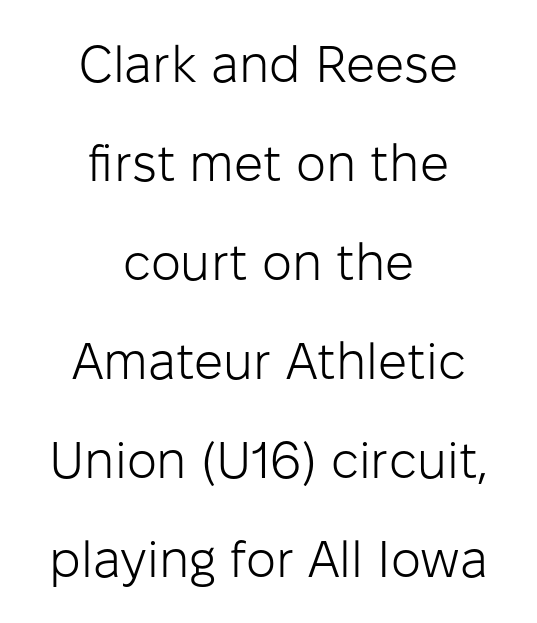
Nobody drew a line under any word here. Type style note: lacks serifs. The letters sit at their default tracking, neither squeezed nor spread. Italic? Not at all — the glyphs are vertical.
